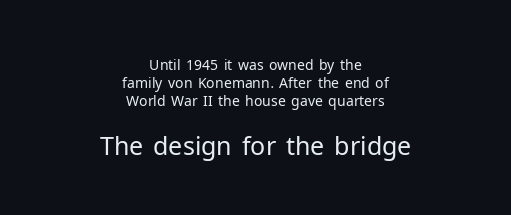
The image shows 25 px text type, upright; set centered, normal line spacing (1.27x), normal letter spacing, not underlined; the second (bottom) block is 1.79x larger.
